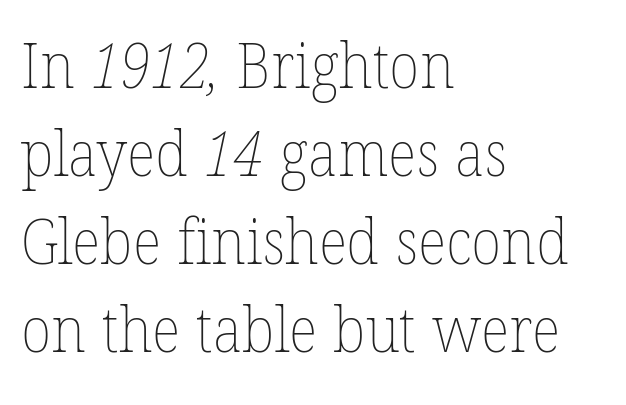
The image shows 62 px thin type; set left-aligned, normal line spacing (1.42x), normal letter spacing, not underlined; low stroke contrast and a medium x-height.
